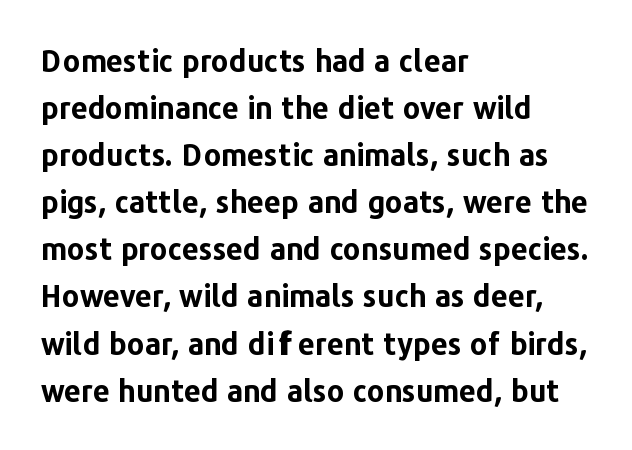
The letters stand upright; this is a roman face. Layout note: lines flush left. The face used here is rendered with its standard letterfit. Decoration check: the copy has no underline. Varying glyph widths throughout — classic text-font behaviour. Strong, thick strokes mark this as bold type.
